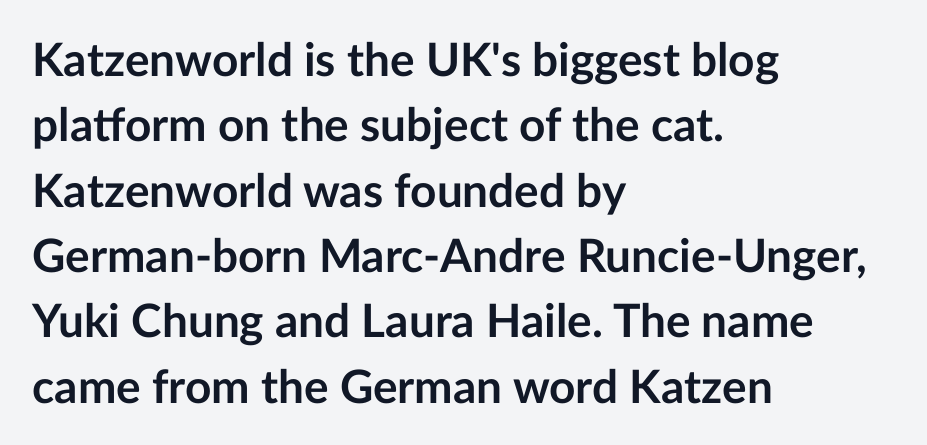
A sans-serif font was chosen for this passage. The letters sit at their default tracking, neither squeezed nor spread. Think of a printed novel: that variable character pitch is what you see here. The typesetting leans heavy: a genuine bold. Compared with typical paragraphs, the rows here are spaced about the same. Ordinary non-slanted type is in use.
